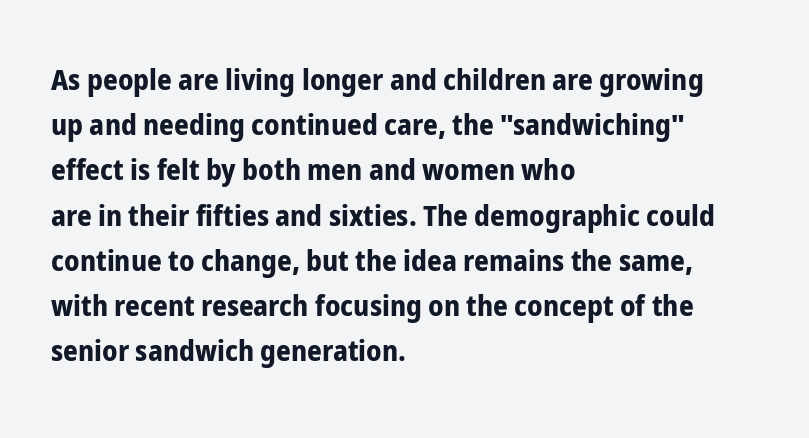
{"serif": "no", "italic": "no", "bold": "yes", "weight": "bold", "width": "condensed", "stroke_contrast": "low", "x_height": "medium", "monospaced": "no", "underline": "no", "align": "left", "line_spacing": "normal", "line_spacing_ratio": 1.56, "letter_spacing": "normal", "letter_spacing_em": 0.0, "glyph_px": 29}
